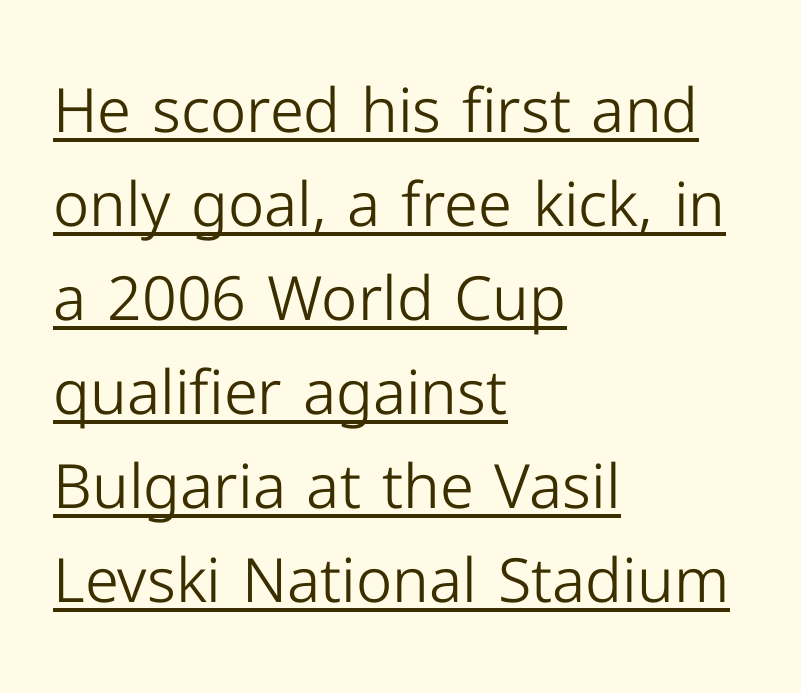
{"serif": "no", "italic": "no", "bold": "no", "weight": "light", "width": "normal", "stroke_contrast": "low", "x_height": "medium", "monospaced": "no", "underline": "yes", "align": "left", "line_spacing": "normal", "line_spacing_ratio": 1.54, "letter_spacing": "normal", "letter_spacing_em": 0.0, "glyph_px": 61}
